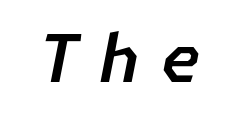
The image shows 66 px text type, italic (leaning right); set unusually wide letter spacing (+0.3 em), not underlined; low stroke contrast and a medium x-height.
